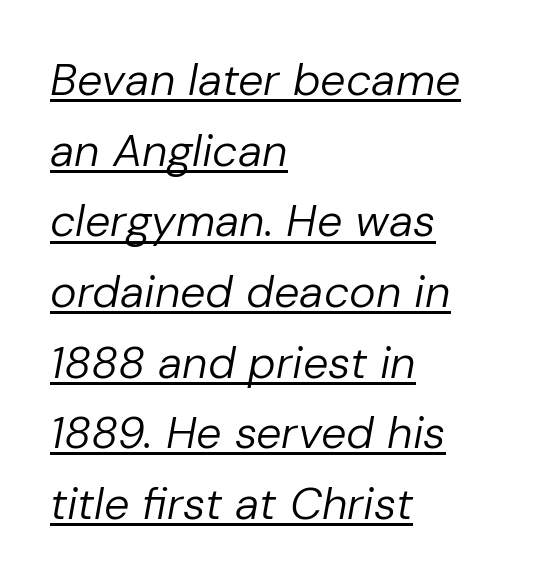
Q: Is the text bold? A: No.
Q: Is the text italic (slanted)? A: Yes, it leans right by about 10 degrees.
Q: Is the text underlined? A: Yes.
Q: How is the paragraph aligned? A: Left-aligned.
Q: Is the spacing between letters normal or unusually wide? A: Normal.
Q: Is the spacing between lines tight, normal or loose? A: Normal.
Q: Width (condensed, normal, or wide)? A: Normal.
Q: Stroke contrast? A: Low.
Q: x-height? A: Medium.
Q: Monospaced? A: No.
